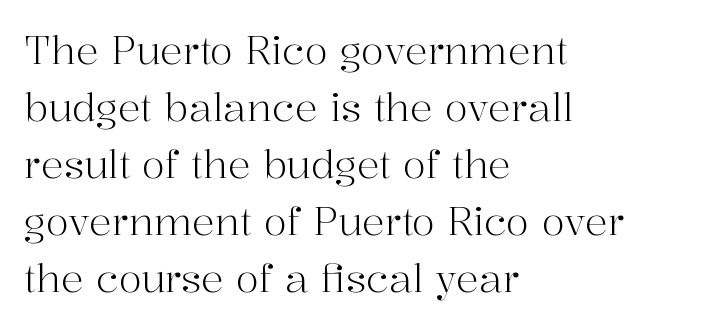
The image shows 38 px light serif type, upright; set left-aligned, normal line spacing (1.5x), normal letter spacing, not underlined; high stroke contrast and a medium x-height.
